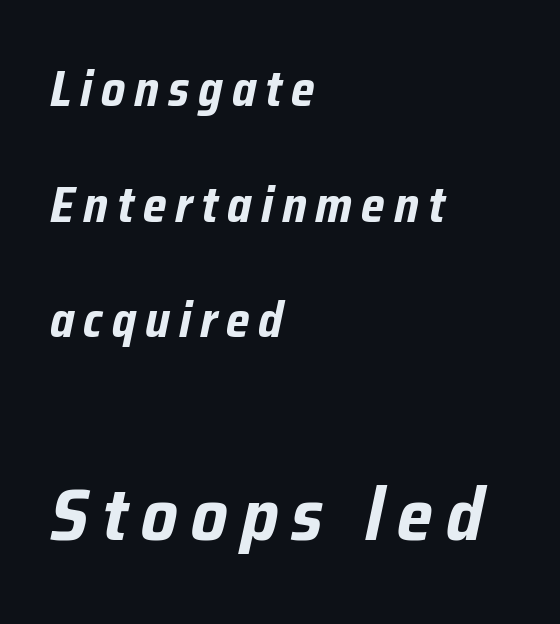
Q: Is the text bold? A: Yes.
Q: Is the text italic (slanted)? A: Yes, it leans right by about 12 degrees.
Q: Is the text underlined? A: No.
Q: How is the paragraph aligned? A: Left-aligned.
Q: Is the spacing between lines tight, normal or loose? A: Loose.
Q: Which block of text is set in a larger size, the first (top) or the second (bottom)? A: The second (bottom) one.
Q: Width (condensed, normal, or wide)? A: Condensed.
Q: Stroke contrast? A: Low.
Q: x-height? A: Medium.
Q: Monospaced? A: No.
